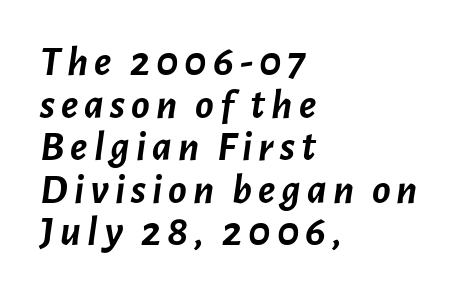
Q: Is the text bold? A: Yes.
Q: Is the text italic (slanted)? A: Yes, it leans right by about 7 degrees.
Q: Is the text underlined? A: No.
Q: How is the paragraph aligned? A: Left-aligned.
Q: Is the spacing between lines tight, normal or loose? A: Tight.
Q: Width (condensed, normal, or wide)? A: Normal.
Q: Stroke contrast? A: Low.
Q: x-height? A: Medium.
Q: Monospaced? A: No.
